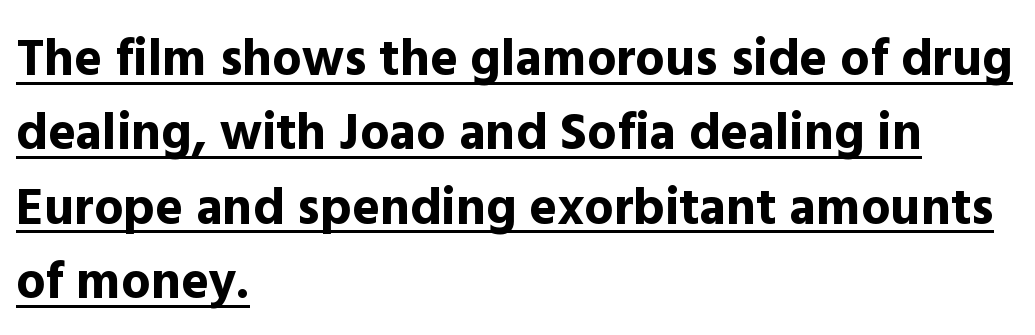
The image shows 52 px bold sans-serif type, upright; set left-aligned, normal line spacing (1.43x), normal letter spacing, underlined; a medium x-height.
